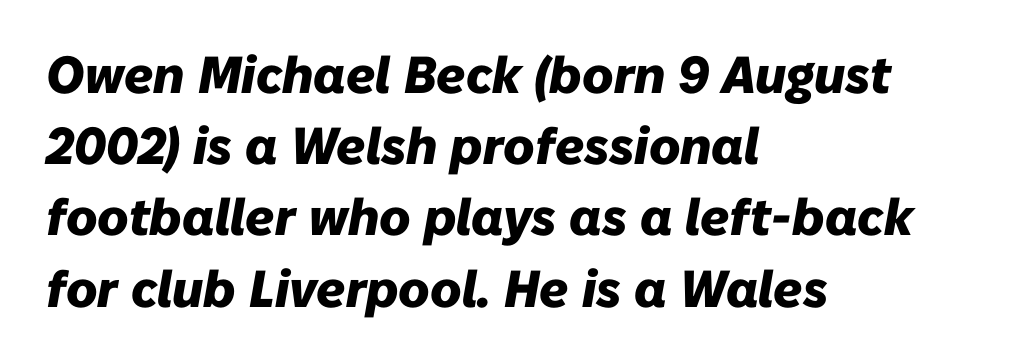
Q: Is the text bold? A: Yes.
Q: Is the text italic (slanted)? A: Yes, it leans right by about 10 degrees.
Q: Is the text underlined? A: No.
Q: How is the paragraph aligned? A: Left-aligned.
Q: Is the spacing between letters normal or unusually wide? A: Normal.
Q: Is the spacing between lines tight, normal or loose? A: Normal.
Q: Width (condensed, normal, or wide)? A: Normal.
Q: Stroke contrast? A: Low.
Q: x-height? A: Medium.
Q: Monospaced? A: No.
